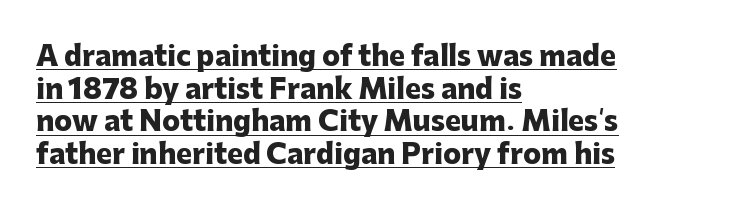
Q: Is the text bold? A: Yes.
Q: Is the text italic (slanted)? A: No, it is upright.
Q: Is the text underlined? A: Yes.
Q: How is the paragraph aligned? A: Left-aligned.
Q: Is the spacing between letters normal or unusually wide? A: Normal.
